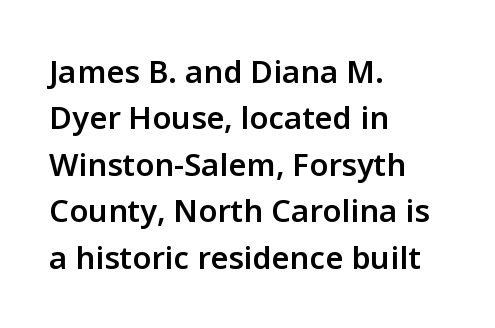
Q: Is the text bold? A: Semi-bold.
Q: Is the text italic (slanted)? A: No, it is upright.
Q: Is the typeface a serif or a sans-serif typeface? A: Sans-serif.
Q: Is the text underlined? A: No.
Q: How is the paragraph aligned? A: Left-aligned.
Q: Is the spacing between letters normal or unusually wide? A: Normal.
Q: Is the spacing between lines tight, normal or loose? A: Normal.
Q: Width (condensed, normal, or wide)? A: Normal.
Q: Stroke contrast? A: Low.
Q: x-height? A: Medium.
Q: Monospaced? A: No.
